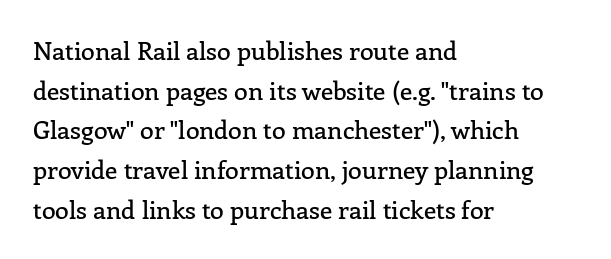
The image shows 25 px text type, upright; set left-aligned, normal line spacing (1.59x), normal letter spacing, not underlined.
